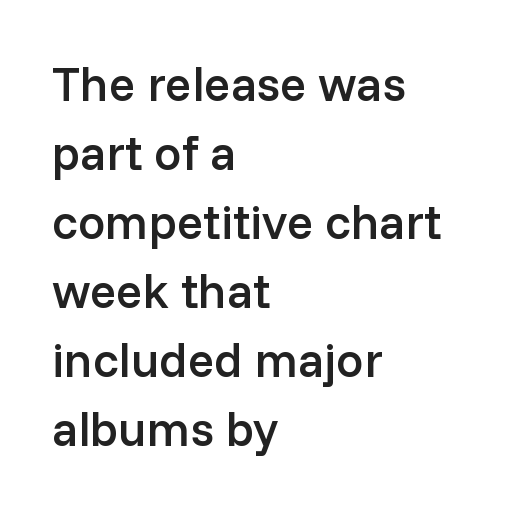
{"serif": "no", "italic": "no", "bold": "semi", "weight": "semibold", "width": "normal", "stroke_contrast": "low", "x_height": "medium", "monospaced": "no", "underline": "no", "align": "left", "line_spacing": "normal", "line_spacing_ratio": 1.41, "letter_spacing": "normal", "letter_spacing_em": 0.0, "glyph_px": 49}
